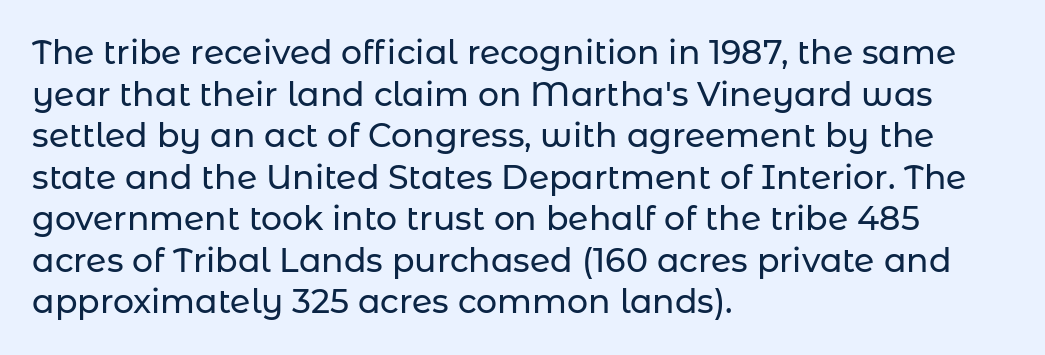
What's the leading like? Ordinary, nothing unusual. Caption: multi-line text, flush left, ragged right. This is sans-serif lettering, the kind often seen on screens and signage. This sample has the flowing, uneven cadence of proportional lettering. This sample uses an upright cut, with every glyph sitting square on the baseline. Inter-character spacing is left at the font's built-in metrics.
